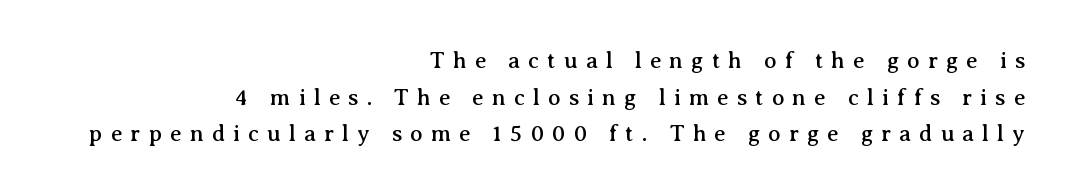
Leading matches the norm, producing a regular column. The font's upright variant was chosen for this text. The space directly below the letters is spotless. Teacher's note: observe the even right margin — that is flush-right alignment. Letter spacing: wide.
